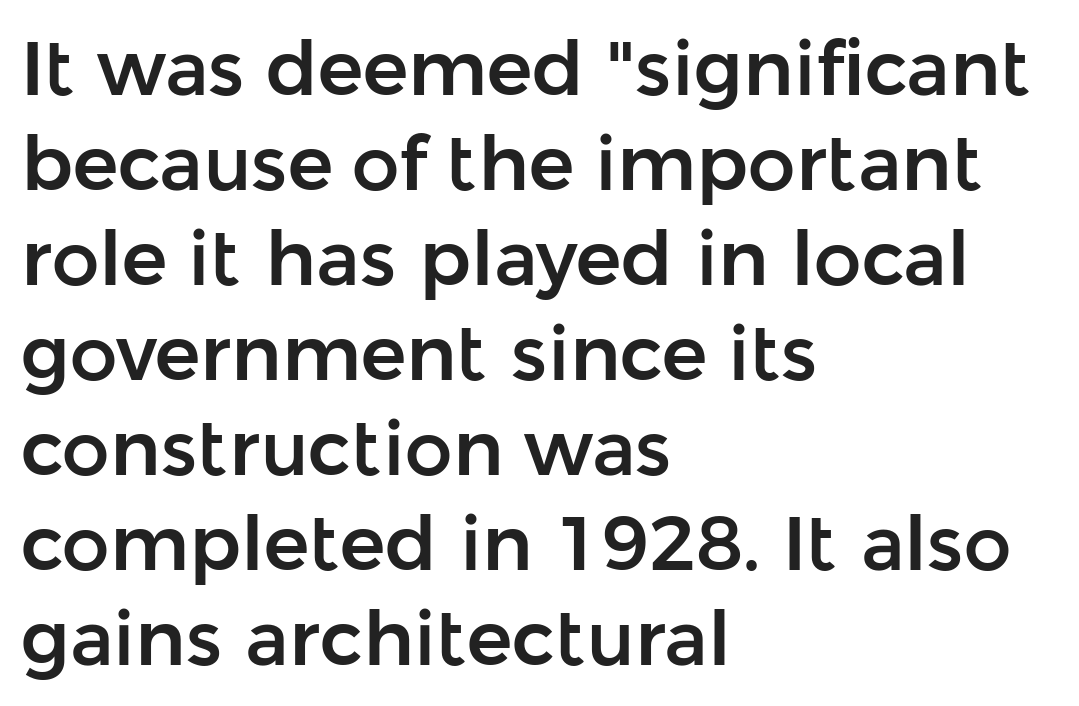
Q: Is the text italic (slanted)? A: No, it is upright.
Q: Is the typeface a serif or a sans-serif typeface? A: Sans-serif.
Q: Is the text underlined? A: No.
Q: How is the paragraph aligned? A: Left-aligned.
Q: Is the spacing between letters normal or unusually wide? A: Normal.
Q: Is the spacing between lines tight, normal or loose? A: Normal.
Q: Width (condensed, normal, or wide)? A: Normal.
Q: Stroke contrast? A: Low.
Q: x-height? A: Medium.
Q: Monospaced? A: No.
